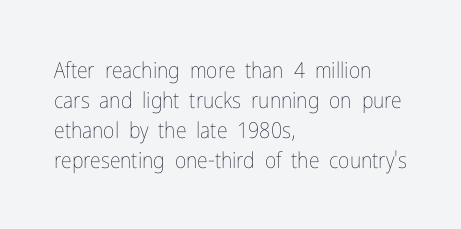
Reading down the column, the eye jumps a familiar distance to each next line. Left-aligned paragraph, ragged on the right. Check under the words: just untouched page. Nope, not italic — everything's standing straight.
